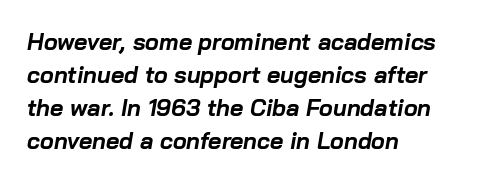
Q: Is the text bold? A: Yes.
Q: Is the text italic (slanted)? A: Yes, it leans right by about 10 degrees.
Q: Is the text underlined? A: No.
Q: How is the paragraph aligned? A: Left-aligned.
Q: Is the spacing between letters normal or unusually wide? A: Normal.
Q: Is the spacing between lines tight, normal or loose? A: Normal.
